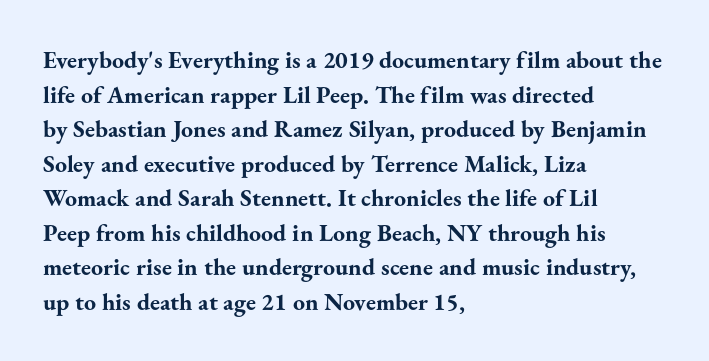
{"italic": "no", "bold": "yes", "underline": "no", "align": "left", "line_spacing": "normal", "line_spacing_ratio": 1.44, "letter_spacing": "normal", "letter_spacing_em": 0.0, "glyph_px": 24}
